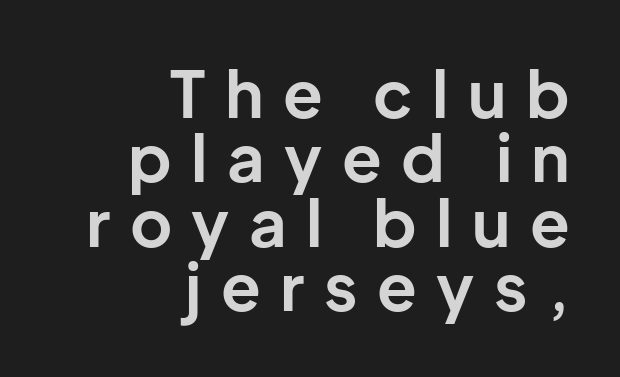
Q: Is the text bold? A: Yes.
Q: Is the text italic (slanted)? A: No, it is upright.
Q: Is the typeface a serif or a sans-serif typeface? A: Sans-serif.
Q: Is the text underlined? A: No.
Q: How is the paragraph aligned? A: Right-aligned.
Q: Is the spacing between letters normal or unusually wide? A: Unusually wide.
Q: Is the spacing between lines tight, normal or loose? A: Tight.
Q: Width (condensed, normal, or wide)? A: Normal.
Q: Stroke contrast? A: Low.
Q: x-height? A: Medium.
Q: Monospaced? A: No.
